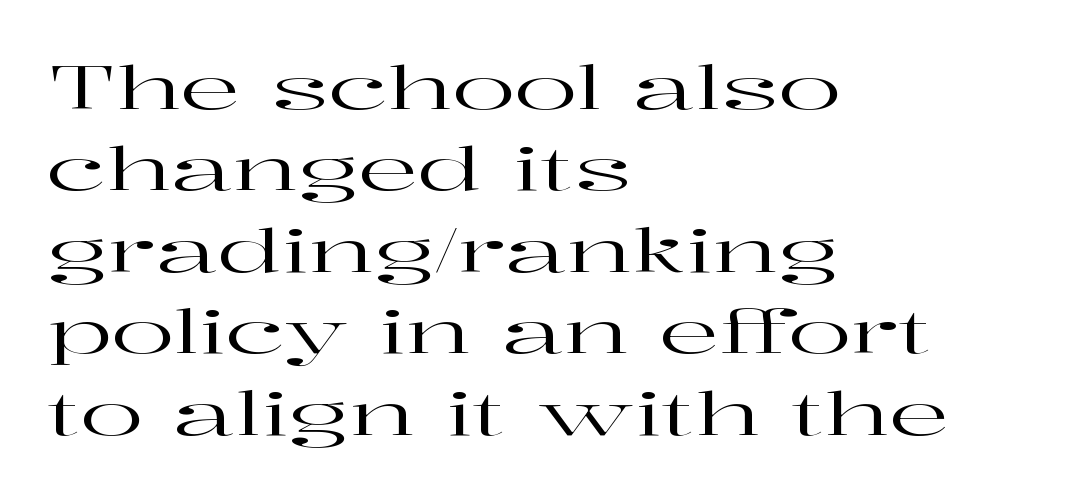
The image shows 59 px wide serif type, upright; set left-aligned, normal line spacing (1.38x), normal letter spacing, not underlined; high stroke contrast and a medium x-height.
